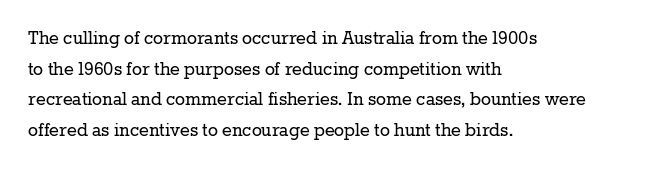
Q: Is the text bold? A: No.
Q: Is the text italic (slanted)? A: No, it is upright.
Q: Is the text underlined? A: No.
Q: How is the paragraph aligned? A: Left-aligned.
Q: Is the spacing between letters normal or unusually wide? A: Normal.
Q: Is the spacing between lines tight, normal or loose? A: Normal.
